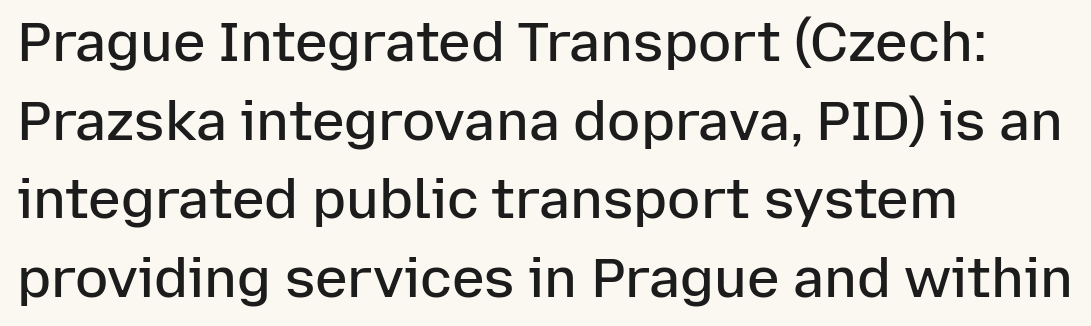
Short note: letters normally spaced. Note the varied advance widths — an 'i' is clearly narrower than an 'm'. Unmarked baselines from the first word to the last. Weight check: semibold — heavier than regular, not quite bold. Characters remain perfectly vertical along every line. If you drew a ruler down the left edge, every line would touch it.
